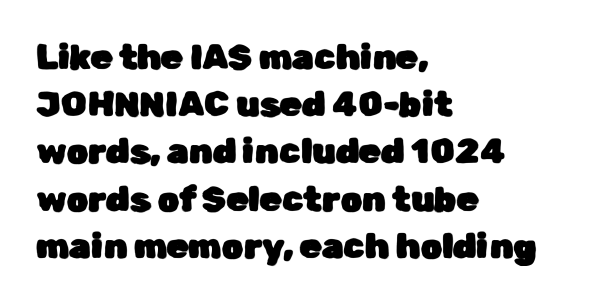
The image shows 35 px sans-serif type, upright; set left-aligned, normal line spacing (1.35x), normal letter spacing, not underlined; low stroke contrast and a medium x-height.
